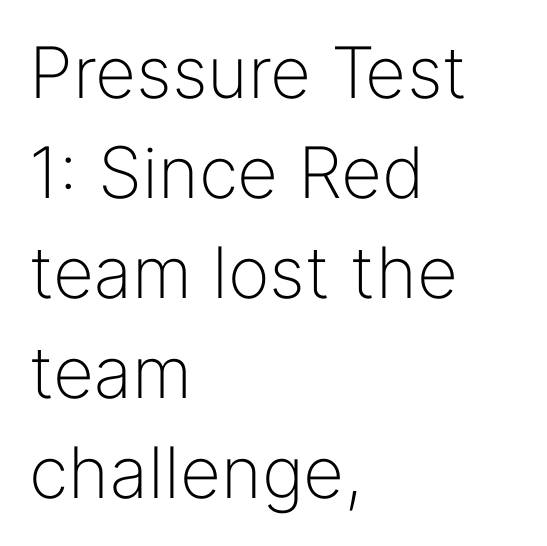
{"serif": "no", "italic": "no", "bold": "no", "weight": "light", "width": "normal", "stroke_contrast": "low", "x_height": "medium", "monospaced": "no", "underline": "no", "align": "left", "line_spacing": "normal", "line_spacing_ratio": 1.41, "letter_spacing": "normal", "letter_spacing_em": 0.0, "glyph_px": 71}
